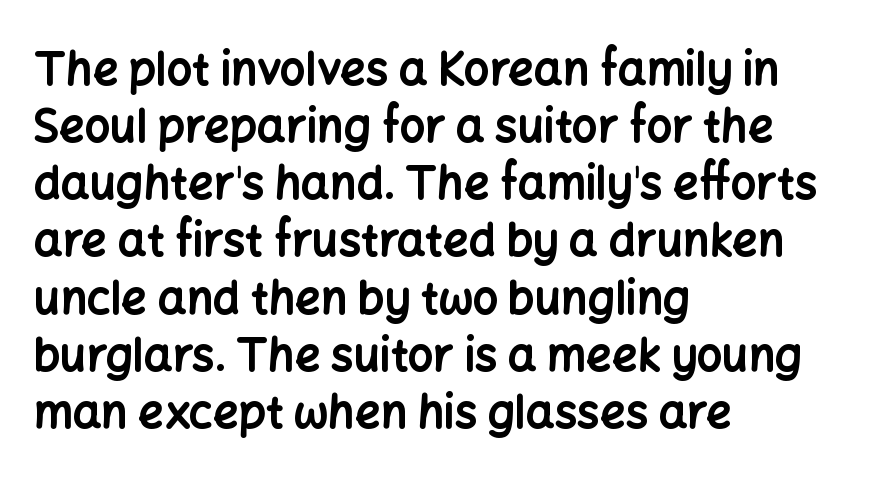
The image shows 45 px bold sans-serif type, upright; set left-aligned, normal line spacing (1.27x), normal letter spacing, not underlined; low stroke contrast and a medium x-height.
